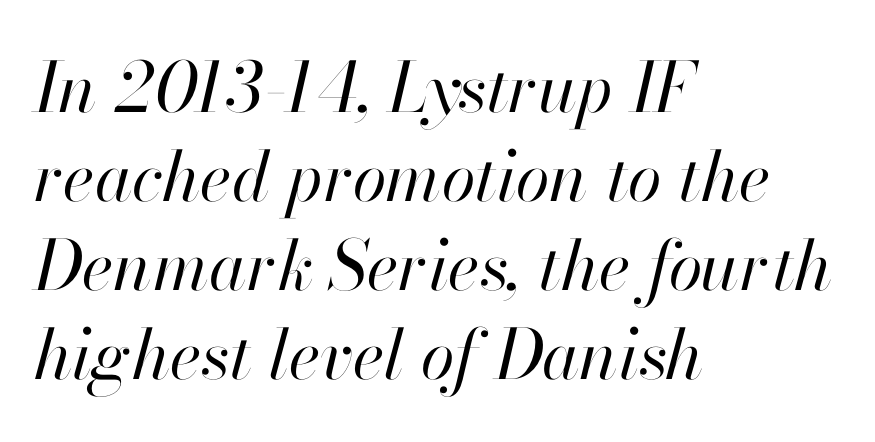
Q: Is the text bold? A: No.
Q: Is the text italic (slanted)? A: Yes, it leans right by about 13 degrees.
Q: Is the text underlined? A: No.
Q: How is the paragraph aligned? A: Left-aligned.
Q: Is the spacing between letters normal or unusually wide? A: Normal.
Q: Is the spacing between lines tight, normal or loose? A: Normal.
Q: Width (condensed, normal, or wide)? A: Normal.
Q: Stroke contrast? A: High.
Q: x-height? A: Small.
Q: Monospaced? A: No.
